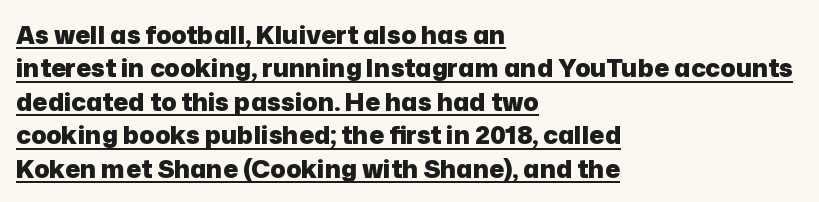
The image shows 25 px bold type, upright; set left-aligned, normal line spacing (1.34x), normal letter spacing, underlined.
